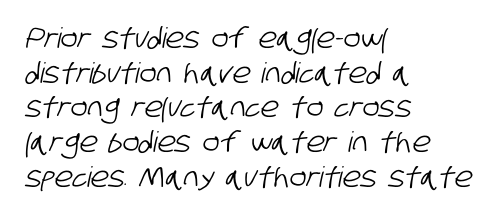
Leftover space on each line is placed entirely after the last word. You could not count columns in this text — the font is proportionally spaced. Between one letter and the next there's only the usual sliver of space. Check where the strokes stop: nothing finishes them off — pure sans. Plain, unruled lines of type.
